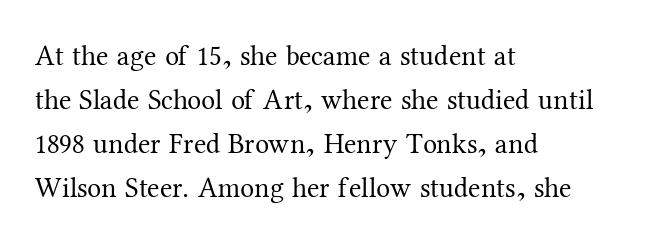
Q: Is the text bold? A: No.
Q: Is the text italic (slanted)? A: No, it is upright.
Q: Is the typeface a serif or a sans-serif typeface? A: Serif.
Q: Is the text underlined? A: No.
Q: How is the paragraph aligned? A: Left-aligned.
Q: Is the spacing between letters normal or unusually wide? A: Normal.
Q: Is the spacing between lines tight, normal or loose? A: Normal.
Q: Width (condensed, normal, or wide)? A: Normal.
Q: Stroke contrast? A: Medium.
Q: x-height? A: Medium.
Q: Monospaced? A: No.
